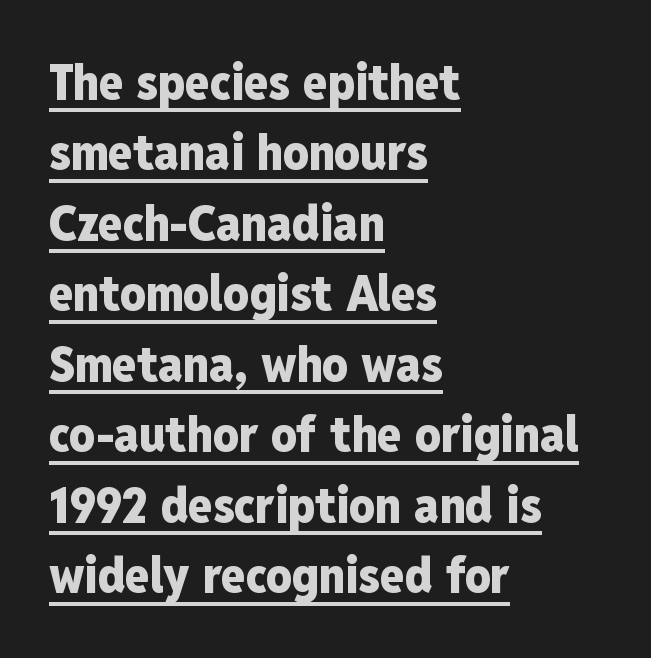
The image shows 50 px heavy, condensed sans-serif type, upright; set left-aligned, normal line spacing (1.41x), normal letter spacing, underlined; low stroke contrast and a medium x-height.
